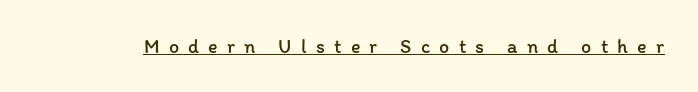
Q: Is the text bold? A: No.
Q: Is the text italic (slanted)? A: No, it is upright.
Q: Is the text underlined? A: Yes.
Q: Is the spacing between letters normal or unusually wide? A: Unusually wide.
